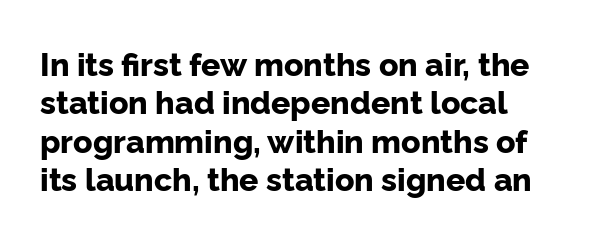
Varying glyph widths throughout — classic text-font behaviour. A dark, heavy texture on the line: the type is bold. Check where the strokes stop: nothing finishes them off — pure sans. Does extra space separate the letters? No, they use regular spacing.
